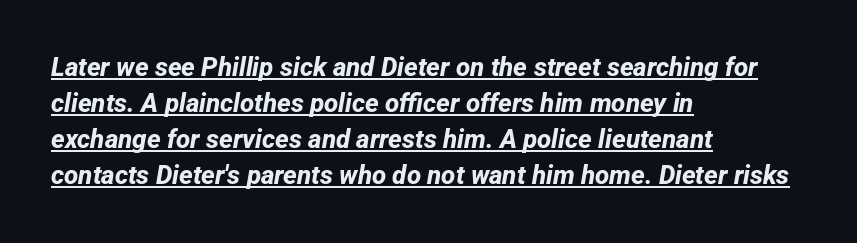
Q: Is the text bold? A: Yes.
Q: Is the text underlined? A: Yes.
Q: How is the paragraph aligned? A: Left-aligned.
Q: Is the spacing between letters normal or unusually wide? A: Normal.
Q: Is the spacing between lines tight, normal or loose? A: Normal.
